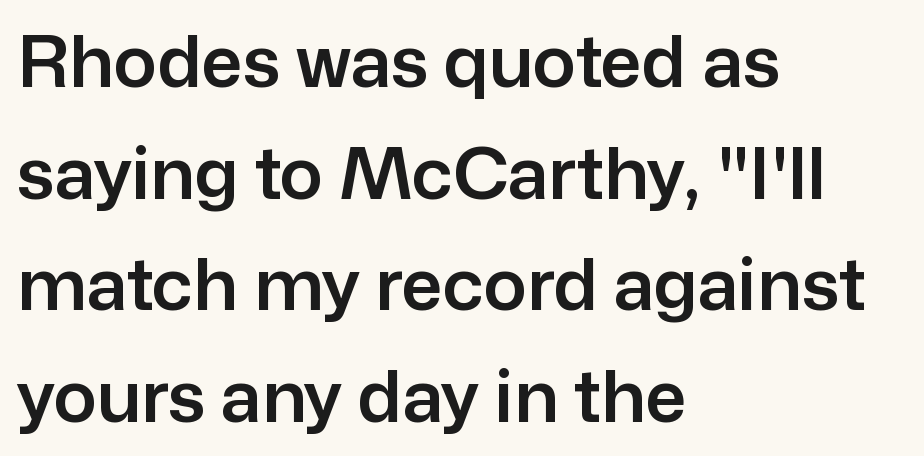
The image shows 72 px sans-serif type, upright; set left-aligned, normal line spacing (1.55x), normal letter spacing, not underlined; low stroke contrast and a medium x-height.
